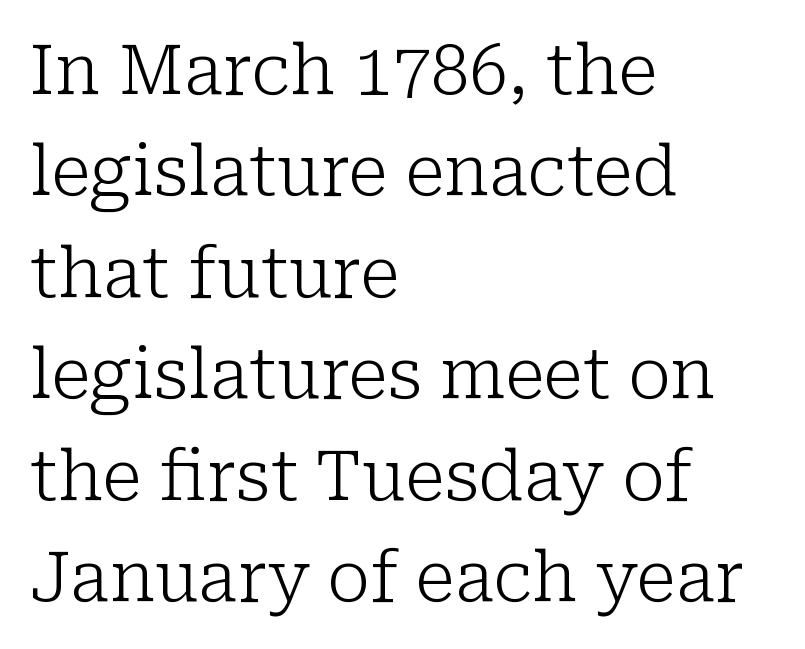
Nobody touched the tracking dial on this one. Summary of vertical rhythm: regular, with standard interline spacing. Is there any slant? The stems are plumb. Regarding serifs, this sample has them.
